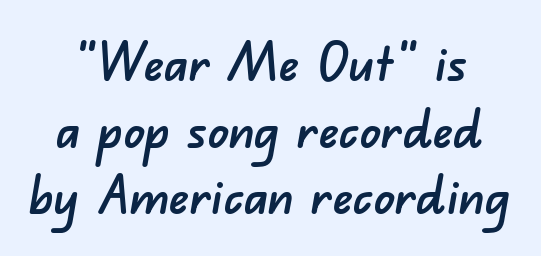
{"serif": "no", "width": "normal", "stroke_contrast": "low", "x_height": "small", "monospaced": "no", "underline": "no", "line_spacing": "normal", "line_spacing_ratio": 1.28, "letter_spacing": "normal", "letter_spacing_em": 0.0, "glyph_px": 52}
